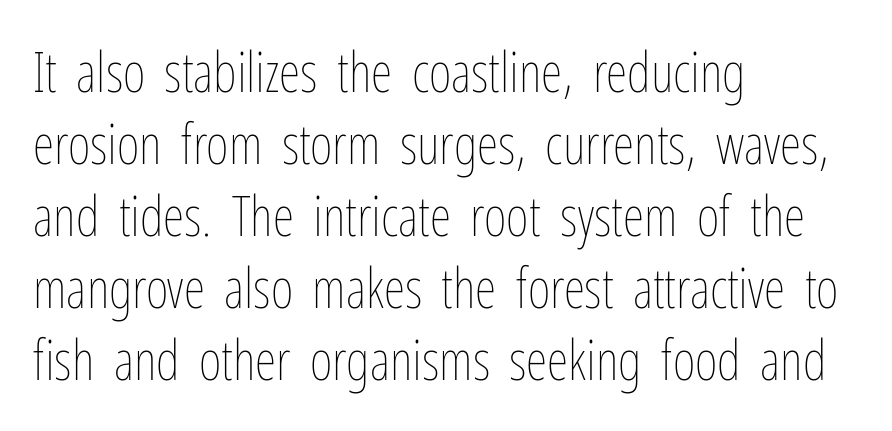
Unlike italic type, these characters show no tilt at all. These lines are rendered in a variable-pitch font. The strip under each line holds only bare page. Students, observe: this is what conventionally led text looks like. The strokes are not fattened; the text isn't bold. All the whitespace from short lines collects on the right.
